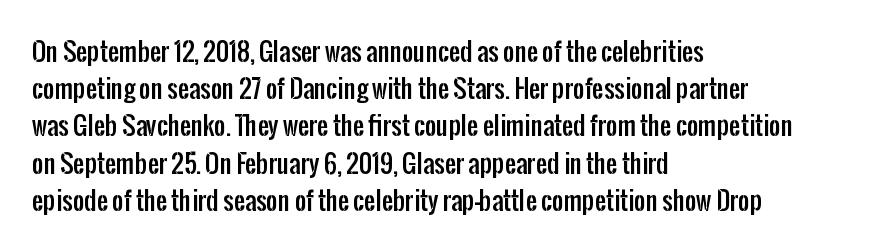
The image shows 25 px text type, upright; set left-aligned, normal line spacing (1.49x), normal letter spacing, not underlined.
